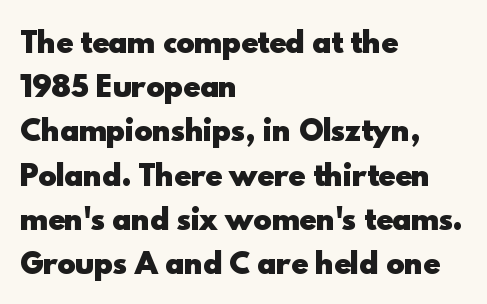
{"serif": "no", "italic": "no", "bold": "yes", "weight": "heavy", "width": "normal", "x_height": "small", "monospaced": "no", "underline": "no", "align": "left", "line_spacing": "normal", "line_spacing_ratio": 1.58, "letter_spacing": "normal", "letter_spacing_em": 0.0, "glyph_px": 28}
